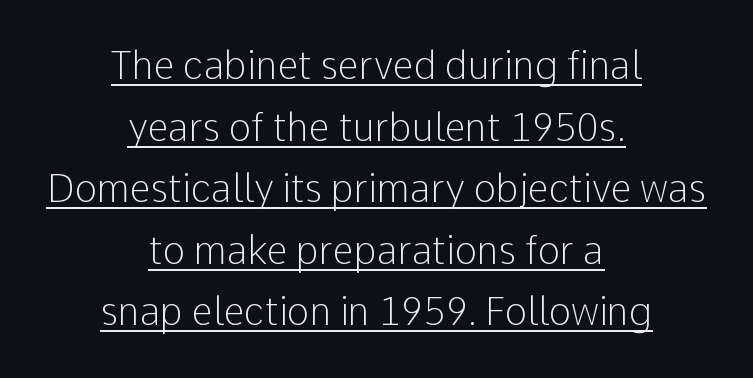
{"serif": "no", "italic": "no", "bold": "no", "weight": "light", "width": "normal", "stroke_contrast": "low", "x_height": "medium", "monospaced": "no", "underline": "yes", "align": "center", "line_spacing": "normal", "line_spacing_ratio": 1.62, "letter_spacing": "normal", "letter_spacing_em": 0.0, "glyph_px": 38}
